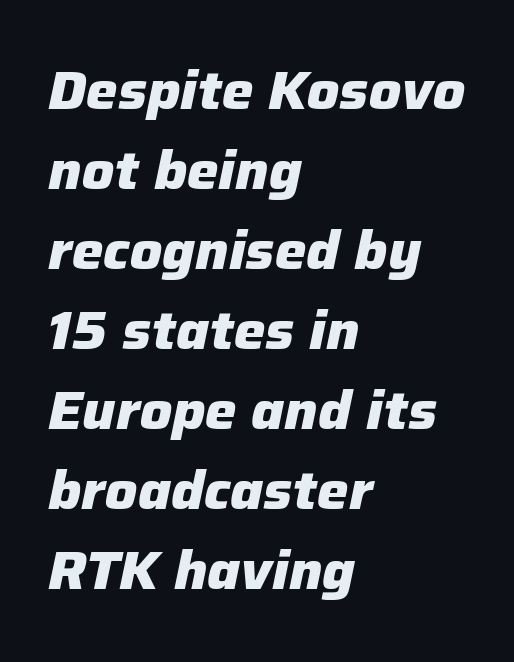
How would I describe the line gaps? Plain and ordinary. In CSS terms this would be text-align: left. Character widths vary here, with narrow letters taking less room than wide ones. Notice how thick the strokes are: this is what a full bold looks like. A typesetter would mark this as italic. The glyphs are unaccompanied by any horizontal stroke below them.
